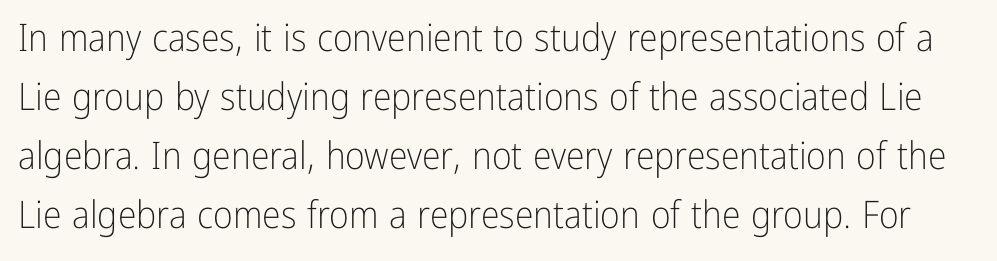
Q: Is the text bold? A: No.
Q: Is the text italic (slanted)? A: No, it is upright.
Q: Is the typeface a serif or a sans-serif typeface? A: Sans-serif.
Q: Is the text underlined? A: No.
Q: Is the spacing between letters normal or unusually wide? A: Normal.
Q: Is the spacing between lines tight, normal or loose? A: Normal.
Q: Width (condensed, normal, or wide)? A: Condensed.
Q: Stroke contrast? A: Low.
Q: x-height? A: Medium.
Q: Monospaced? A: No.
